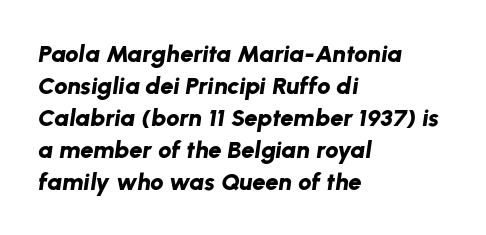
If you drew a ruler down the left edge, every line would touch it. The face used here is rendered with its standard letterfit. When letters slant like this, we call the style italic. Horizontal bands of white between lines are of average thickness. Look at the stroke-to-counter ratio: heavy, a bold. Anything drawn beneath the words? Only blank space.
